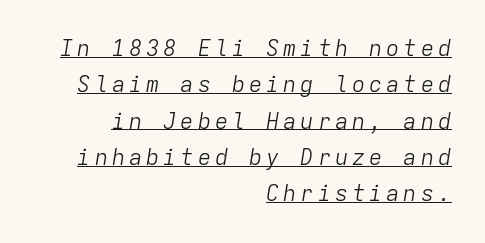
Yep, that's italic — everything's leaning. Compared with a flush-left layout, this one pins lines to the opposite, right side. Notice how a bar underscores the lettering throughout. This is not heavy type; no bold has been used.
